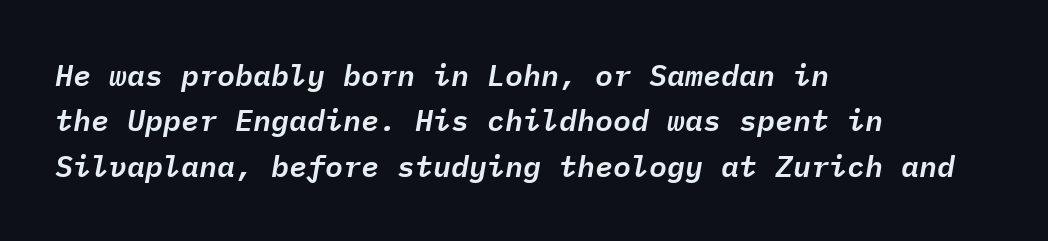
The image shows 30 px text type, italic (leaning right), monospaced; set left-aligned, normal line spacing (1.51x), normal letter spacing, not underlined; low stroke contrast and a medium x-height.
